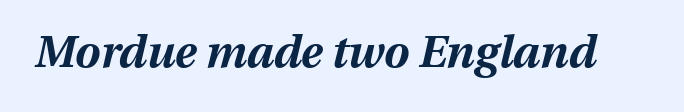
Beneath every word, the page is bare. Looking at the ascenders, they clearly lean. Students, this is bold: see how much ink each stroke carries. The letters advance in unequal steps, a hallmark of proportional type. This sample uses plain, unmodified letter spacing.
